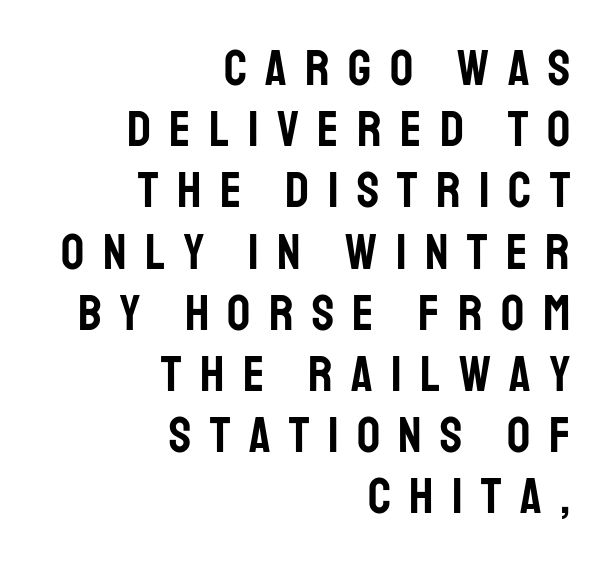
The strip under each line holds only bare page. Students, note that the glyphs here are deliberately spaced far apart. Note the varied advance widths — an 'i' is clearly narrower than an 'm'. The face used here is a sans, in the tradition of grotesques and geometrics.
